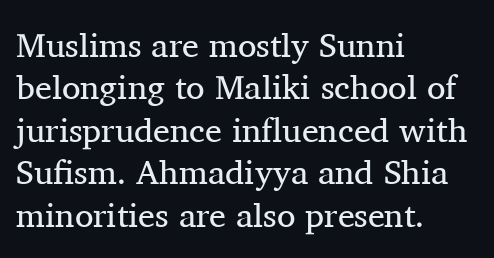
The leading is moderate, giving the passage an even texture. Looks like regular typesetting: each glyph gets only the width it needs. The strokes are not fattened; the text isn't bold. Caption: multi-line text, flush left, ragged right.
